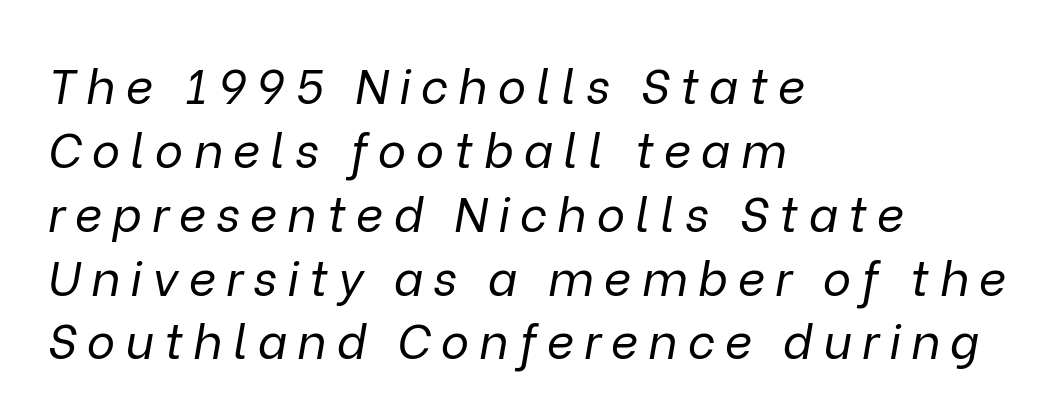
Words appear elongated and porous because spacing is wide. Unbolded letterforms with no extra heft. Spacing verdict: proportional, widths tailored to each character. When letters slant like this, we call the style italic. Rule under the text: the space is simply empty.
